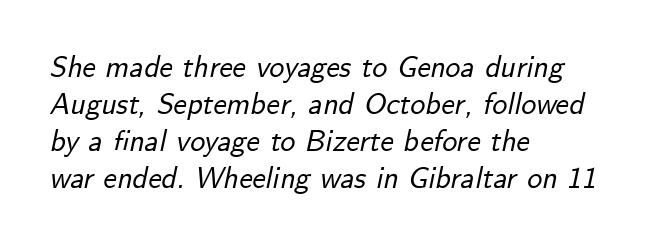
{"italic": "yes", "lean": "right", "slant_degrees": 12, "width": "normal", "stroke_contrast": "low", "x_height": "small", "monospaced": "no", "underline": "no", "align": "left", "line_spacing_ratio": 1.23, "letter_spacing": "normal", "letter_spacing_em": 0.0, "glyph_px": 30}
